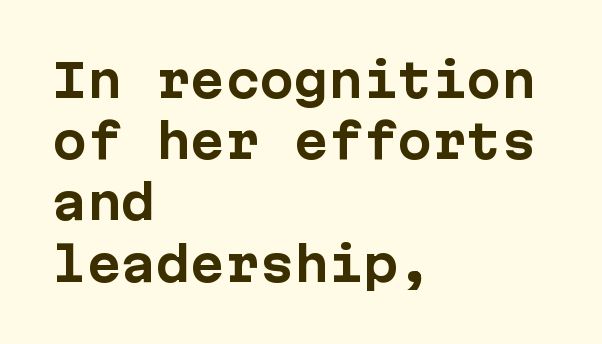
The image shows 46 px bold sans-serif type, upright, monospaced; set left-aligned, normal line spacing (1.33x), normal letter spacing, not underlined; low stroke contrast and a medium x-height.
